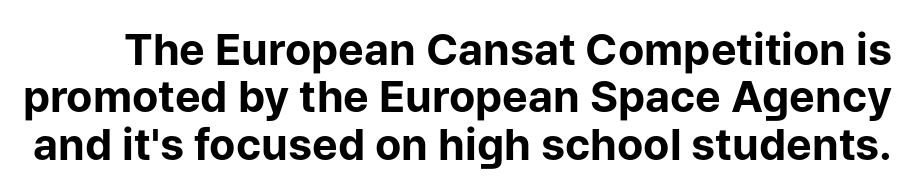
Q: Is the text bold? A: Yes.
Q: Is the text italic (slanted)? A: No, it is upright.
Q: Is the typeface a serif or a sans-serif typeface? A: Sans-serif.
Q: Is the text underlined? A: No.
Q: Is the spacing between letters normal or unusually wide? A: Normal.
Q: Is the spacing between lines tight, normal or loose? A: Tight.
Q: Width (condensed, normal, or wide)? A: Normal.
Q: Stroke contrast? A: Low.
Q: x-height? A: Medium.
Q: Monospaced? A: No.
